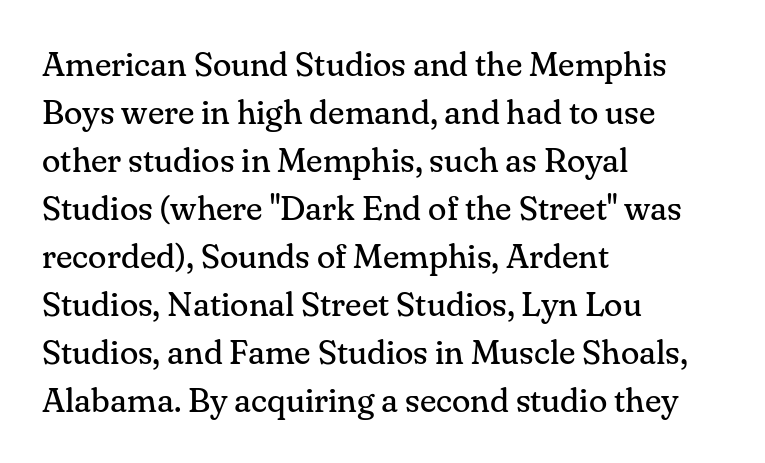
{"serif": "yes", "italic": "no", "bold": "no", "weight": "regular", "width": "normal", "stroke_contrast": "medium", "x_height": "small", "monospaced": "no", "underline": "no", "align": "left", "line_spacing": "normal", "line_spacing_ratio": 1.41, "letter_spacing": "normal", "letter_spacing_em": 0.0, "glyph_px": 34}
